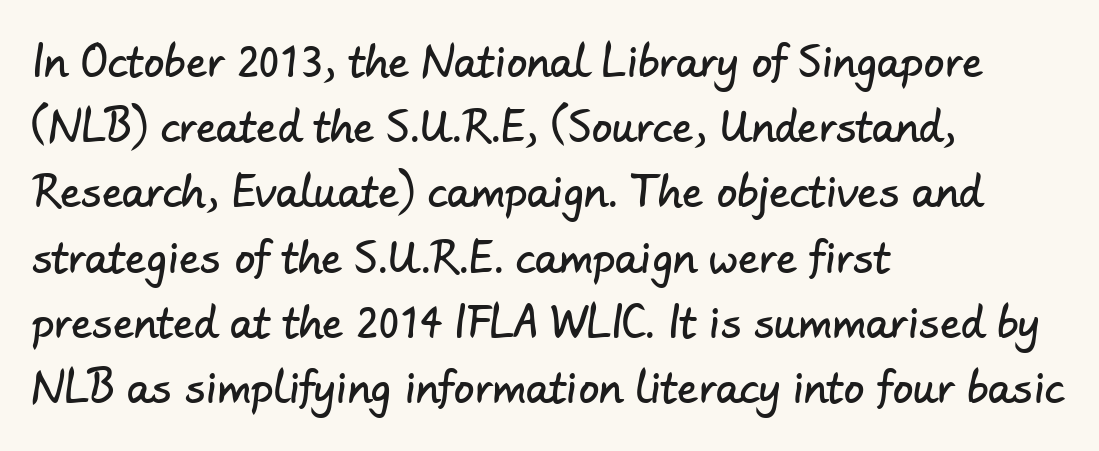
Q: Is the typeface a serif or a sans-serif typeface? A: Sans-serif.
Q: Is the text underlined? A: No.
Q: How is the paragraph aligned? A: Left-aligned.
Q: Is the spacing between letters normal or unusually wide? A: Normal.
Q: Is the spacing between lines tight, normal or loose? A: Normal.
Q: Width (condensed, normal, or wide)? A: Normal.
Q: Stroke contrast? A: Low.
Q: x-height? A: Small.
Q: Monospaced? A: No.
